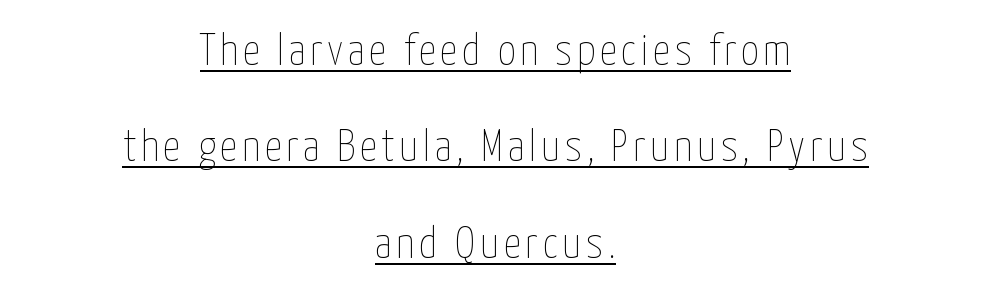
Q: Is the text bold? A: No.
Q: Is the text italic (slanted)? A: No, it is upright.
Q: Is the text underlined? A: Yes.
Q: How is the paragraph aligned? A: Centered.
Q: Is the spacing between lines tight, normal or loose? A: Loose.
Q: Width (condensed, normal, or wide)? A: Condensed.
Q: Stroke contrast? A: Low.
Q: x-height? A: Medium.
Q: Monospaced? A: No.
